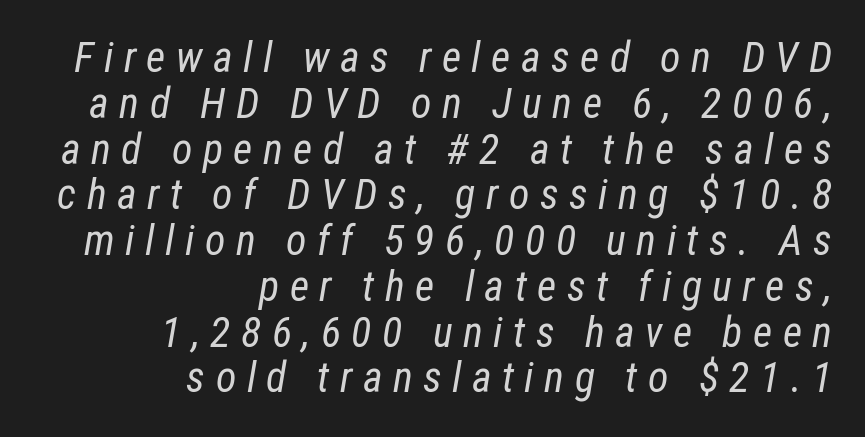
Q: Is the text bold? A: No.
Q: Is the text italic (slanted)? A: Yes, it leans right by about 12 degrees.
Q: Is the text underlined? A: No.
Q: How is the paragraph aligned? A: Right-aligned.
Q: Is the spacing between letters normal or unusually wide? A: Unusually wide.
Q: Is the spacing between lines tight, normal or loose? A: Tight.
Q: Width (condensed, normal, or wide)? A: Condensed.
Q: Stroke contrast? A: Low.
Q: x-height? A: Medium.
Q: Monospaced? A: No.
